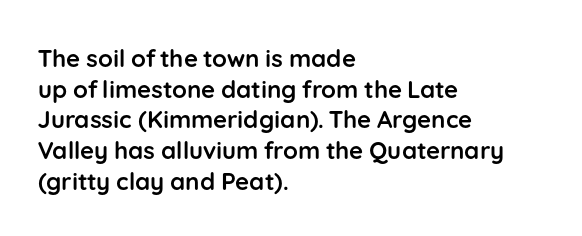
{"italic": "no", "bold": "yes", "underline": "no", "align": "left", "line_spacing": "normal", "line_spacing_ratio": 1.28, "letter_spacing": "normal", "letter_spacing_em": 0.0, "glyph_px": 24}
